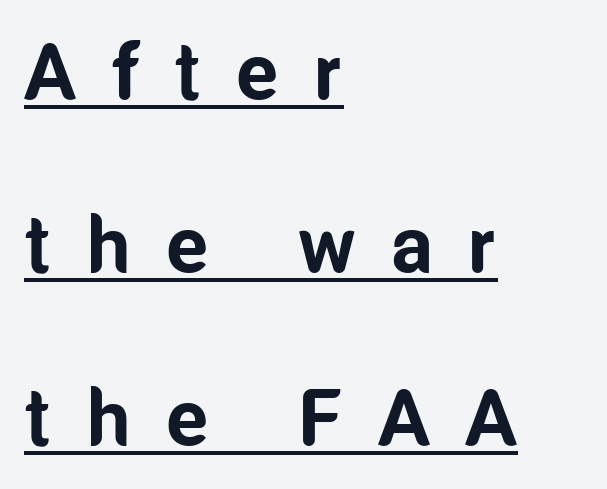
The image shows 80 px bold, condensed sans-serif type, upright; set left-aligned, loose line spacing (2.16x), unusually wide letter spacing (+0.44 em), underlined; low stroke contrast and a medium x-height.
